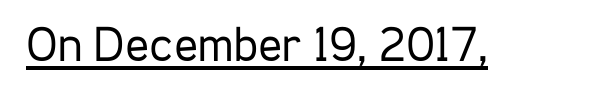
Q: Is the text bold? A: No.
Q: Is the text italic (slanted)? A: No, it is upright.
Q: Is the typeface a serif or a sans-serif typeface? A: Sans-serif.
Q: Is the text underlined? A: Yes.
Q: Is the spacing between letters normal or unusually wide? A: Normal.
Q: Width (condensed, normal, or wide)? A: Condensed.
Q: Stroke contrast? A: Low.
Q: x-height? A: Medium.
Q: Monospaced? A: No.
